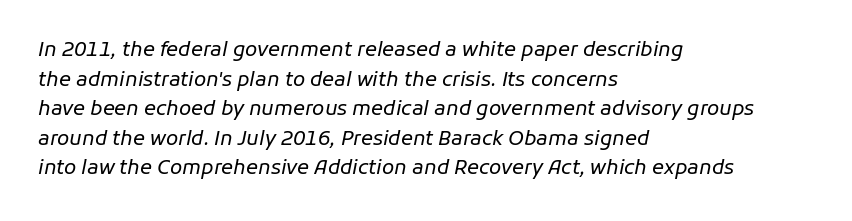
{"italic": "yes", "lean": "right", "slant_degrees": 11, "bold": "no", "underline": "no", "align": "left", "line_spacing": "normal", "line_spacing_ratio": 1.48, "letter_spacing": "normal", "letter_spacing_em": 0.0, "glyph_px": 20}
